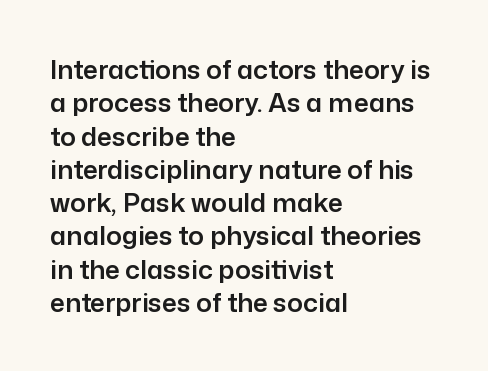
Q: Is the text italic (slanted)? A: No, it is upright.
Q: Is the text underlined? A: No.
Q: How is the paragraph aligned? A: Left-aligned.
Q: Is the spacing between letters normal or unusually wide? A: Normal.
Q: Is the spacing between lines tight, normal or loose? A: Normal.
